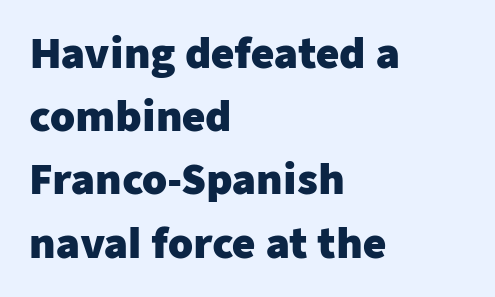
{"serif": "no", "italic": "no", "bold": "yes", "weight": "heavy", "width": "normal", "stroke_contrast": "low", "x_height": "medium", "monospaced": "no", "underline": "no", "align": "left", "line_spacing": "normal", "line_spacing_ratio": 1.58, "letter_spacing": "normal", "letter_spacing_em": 0.0, "glyph_px": 40}
